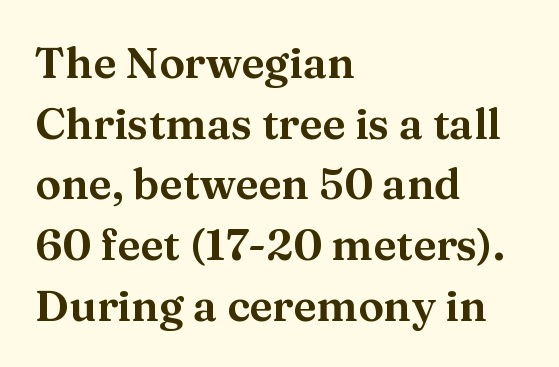
Q: Is the text italic (slanted)? A: No, it is upright.
Q: Is the typeface a serif or a sans-serif typeface? A: Serif.
Q: Is the text underlined? A: No.
Q: How is the paragraph aligned? A: Left-aligned.
Q: Is the spacing between letters normal or unusually wide? A: Normal.
Q: Is the spacing between lines tight, normal or loose? A: Normal.
Q: Width (condensed, normal, or wide)? A: Wide.
Q: Stroke contrast? A: Medium.
Q: x-height? A: Medium.
Q: Monospaced? A: No.
